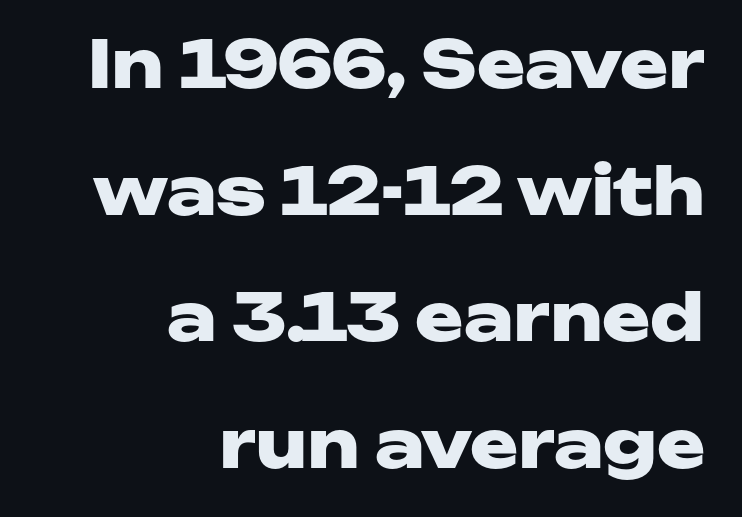
The image shows 65 px heavy, wide sans-serif type, upright; set right-aligned, loose line spacing (1.95x), normal letter spacing, not underlined; low stroke contrast and a medium x-height.
